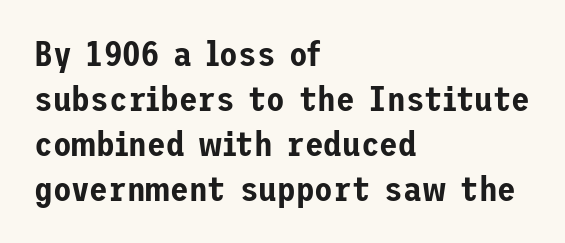
{"serif": "no", "italic": "no", "width": "normal", "stroke_contrast": "low", "x_height": "medium", "underline": "no", "align": "left", "line_spacing": "normal", "line_spacing_ratio": 1.32, "letter_spacing": "normal", "letter_spacing_em": 0.0, "glyph_px": 34}
